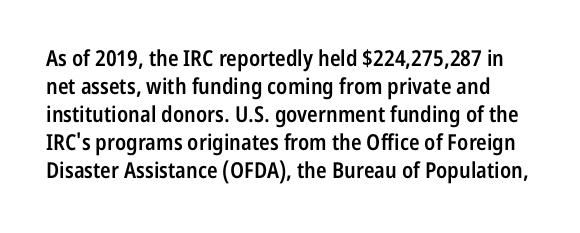
{"italic": "no", "bold": "semi", "underline": "no", "line_spacing": "normal", "line_spacing_ratio": 1.27, "letter_spacing": "normal", "letter_spacing_em": 0.0, "glyph_px": 22}
